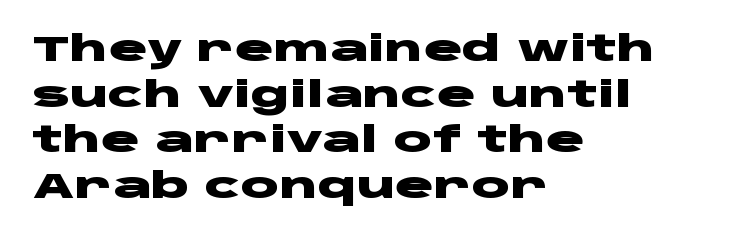
Short note: letters normally spaced. Reading down the column, the eye jumps a familiar distance to each next line. What kind of face is this? One without serifs — a sans. Do the characters align in a grid? No, the font is proportional.
